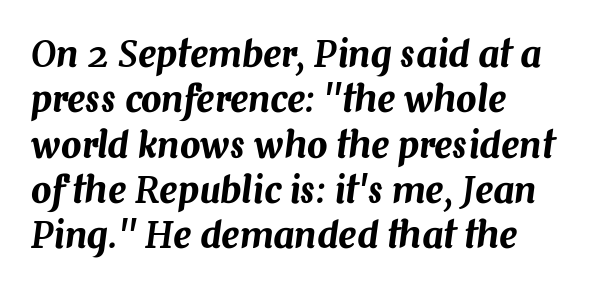
The text carries the slant typical of an italic or oblique font. Here the designer chose a conventional face with non-uniform glyph widths. The face used here is rendered with its standard letterfit. Decoration check: the copy has no underline. The designer left line spacing at the default.
